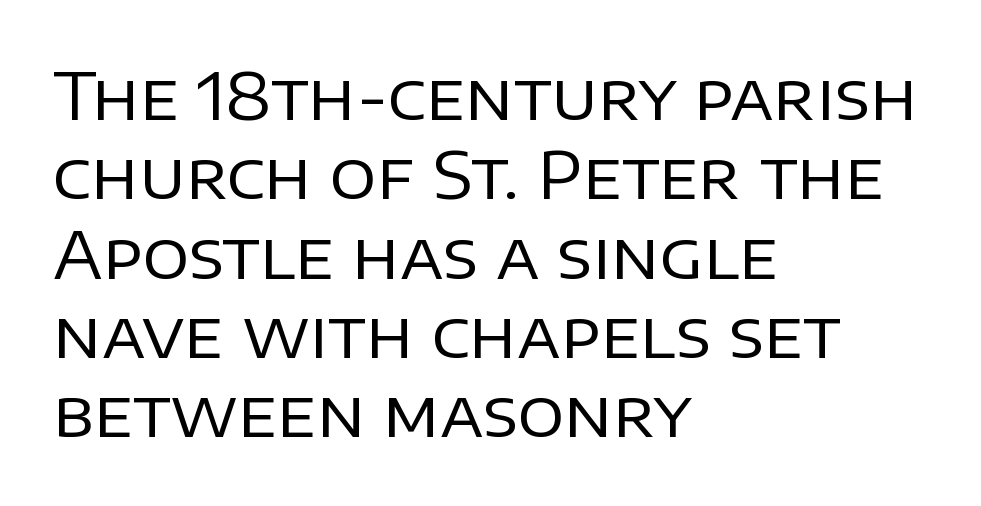
The compositor pushed each line to the left boundary. The strip under each line holds only bare page. Notice how the stems are strictly vertical — no italics here. This rendering employs a face without finishing strokes, i.e., a sans-serif. No extra tracking has been applied to these lines.
